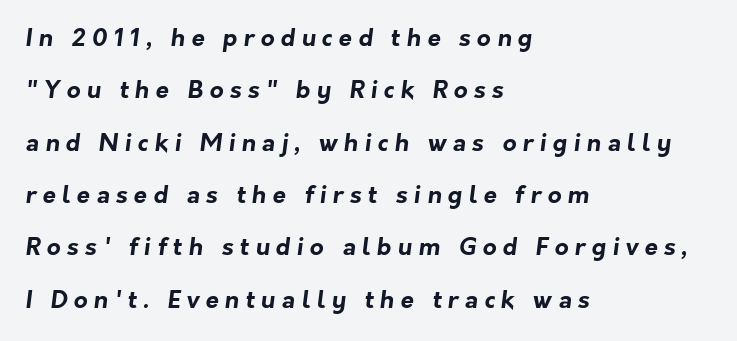
{"bold": "yes", "underline": "no", "align": "left", "line_spacing": "loose", "line_spacing_ratio": 2.18, "letter_spacing": "wide", "letter_spacing_em": 0.26, "glyph_px": 24}
